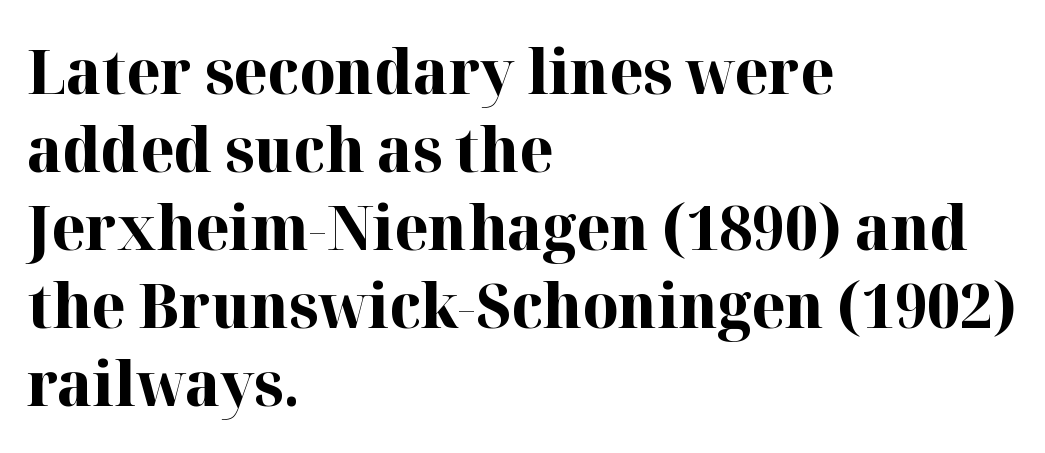
A typesetter would mark this as roman, not italic. Leftover space on each line is placed entirely after the last word. The glyphs have the mass of a bold cut. Do the characters align in a grid? No, the font is proportional. Note: serifs present on the glyphs. Underline: absent.
